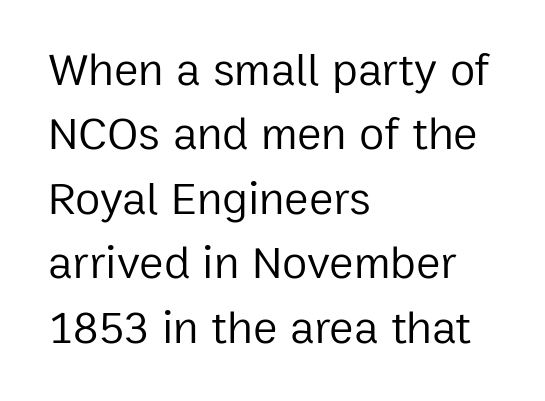
{"serif": "no", "italic": "no", "bold": "no", "weight": "regular", "width": "normal", "stroke_contrast": "low", "x_height": "medium", "monospaced": "no", "underline": "no", "align": "left", "line_spacing": "normal", "line_spacing_ratio": 1.4, "letter_spacing": "normal", "letter_spacing_em": 0.0, "glyph_px": 46}
